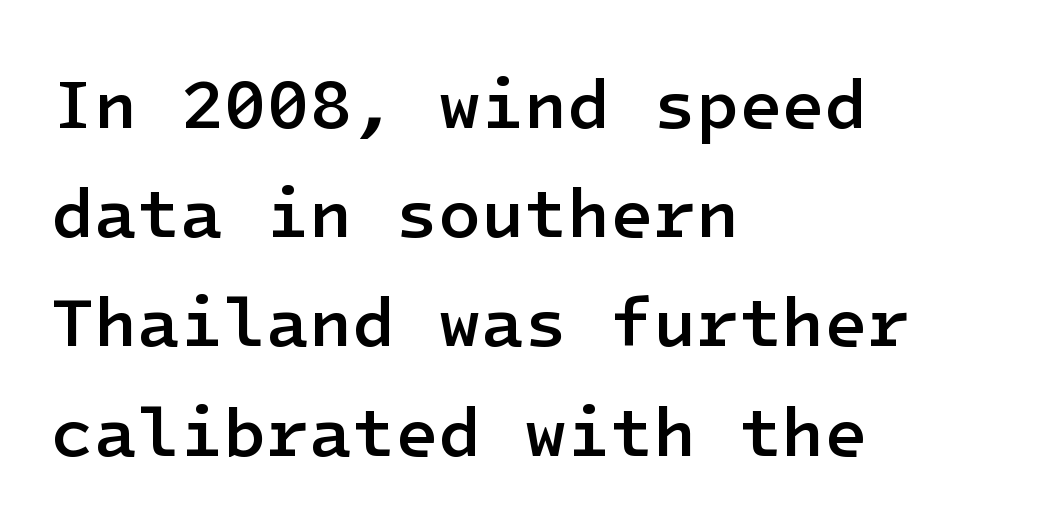
{"serif": "no", "italic": "no", "bold": "semi", "weight": "semibold", "width": "normal", "stroke_contrast": "low", "x_height": "medium", "underline": "no", "align": "left", "line_spacing": "normal", "line_spacing_ratio": 1.56, "letter_spacing": "normal", "letter_spacing_em": 0.0, "glyph_px": 70}
